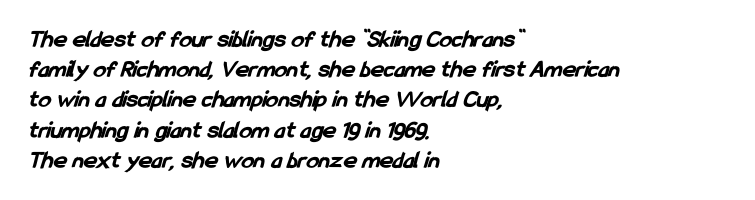
Default kerning and tracking; the words read as compact shapes. The text block is weighted toward the left margin, trailing off unevenly rightward. Only glyphs here, with clear space below each row. Pretty heavy lettering here — definitely bold.
